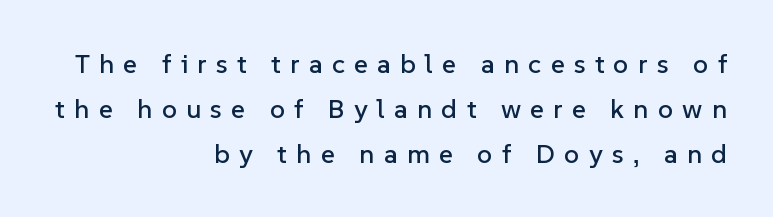
Words appear elongated and porous because spacing is wide. Baseline-to-baseline distance is the conventional proportion of letter height. Italic: no, the glyphs are upright roman. One-word summary of the alignment: right. Anything drawn beneath the words? Only blank space.
